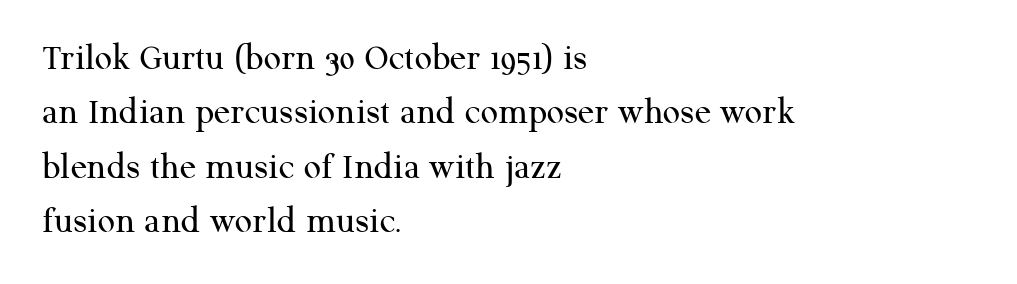
{"serif": "yes", "italic": "no", "bold": "no", "weight": "regular", "width": "normal", "stroke_contrast": "medium", "x_height": "medium", "monospaced": "no", "underline": "no", "align": "left", "line_spacing": "normal", "line_spacing_ratio": 1.43, "letter_spacing": "normal", "letter_spacing_em": 0.0, "glyph_px": 38}
